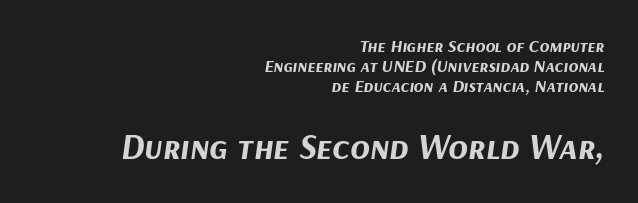
Each new line begins almost immediately beneath the previous one. You get the small type first, then a jump to larger type. The axis of the letterforms is tilted away from vertical. This rendering features lettering with no underline.
